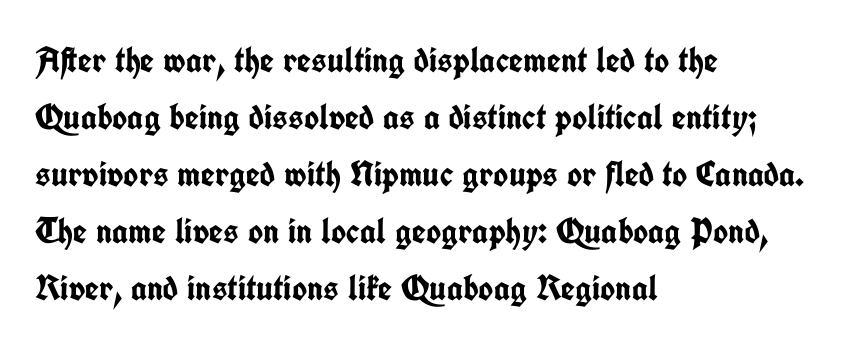
{"serif": "no", "italic": "no", "bold": "yes", "weight": "semibold", "width": "condensed", "stroke_contrast": "low", "x_height": "medium", "monospaced": "no", "underline": "no", "align": "left", "line_spacing": "normal", "line_spacing_ratio": 1.58, "letter_spacing": "normal", "letter_spacing_em": 0.0, "glyph_px": 36}
